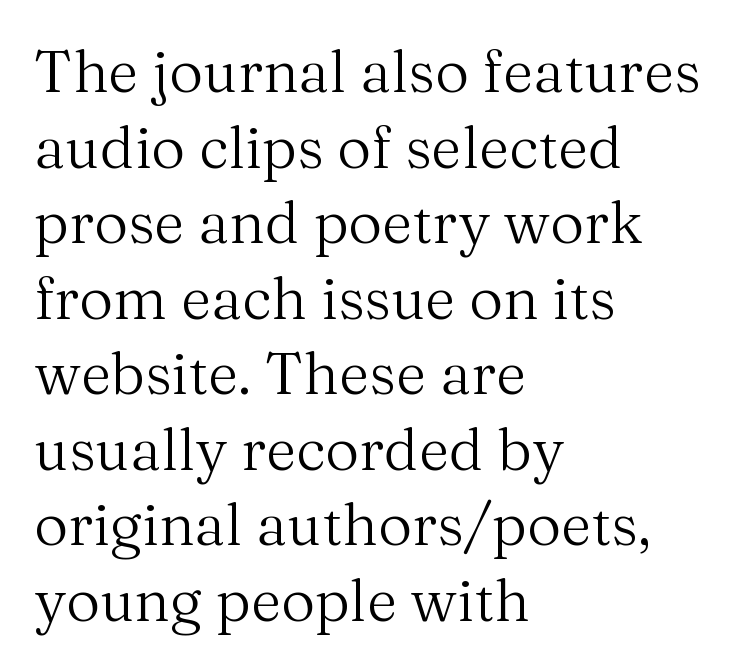
The image shows 59 px regular-weight serif type, upright; set left-aligned, normal line spacing (1.28x), normal letter spacing, not underlined; medium stroke contrast and a medium x-height.
